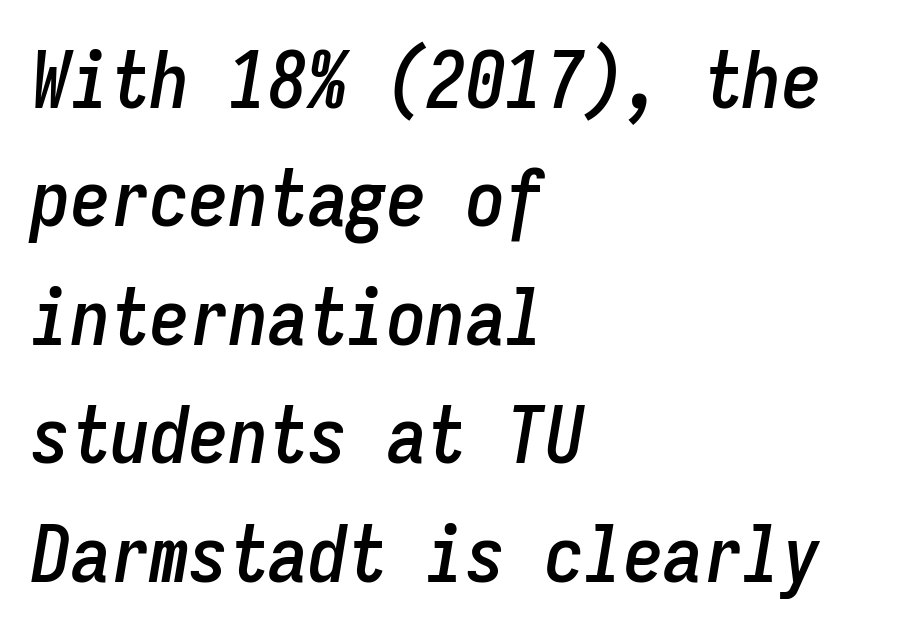
{"italic": "yes", "lean": "right", "slant_degrees": 9, "width": "condensed", "stroke_contrast": "low", "x_height": "medium", "monospaced": "yes", "underline": "no", "align": "left", "line_spacing": "normal", "line_spacing_ratio": 1.5, "letter_spacing": "normal", "letter_spacing_em": 0.0, "glyph_px": 79}
